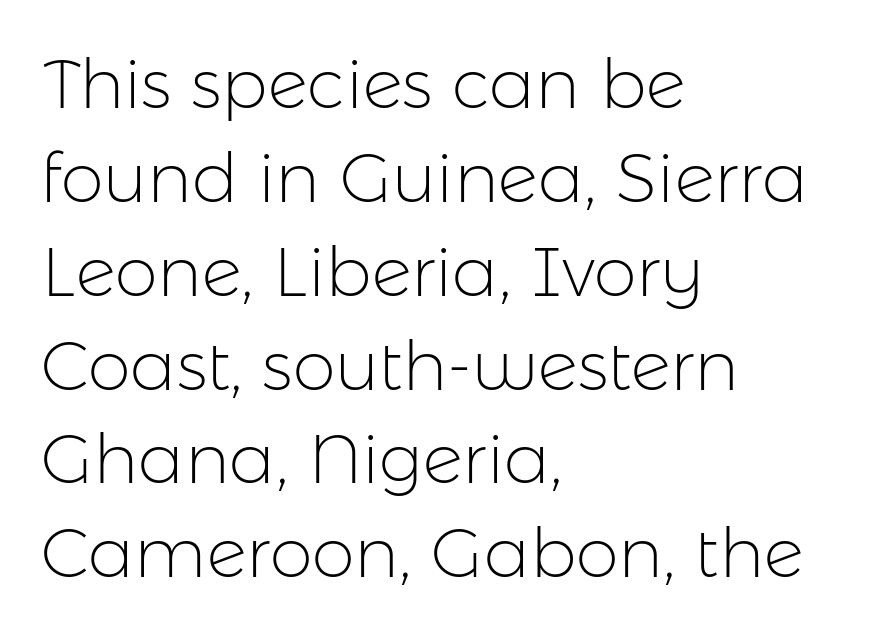
The image shows 69 px light sans-serif type, upright; set left-aligned, normal line spacing (1.36x), normal letter spacing, not underlined; low stroke contrast and a medium x-height.
